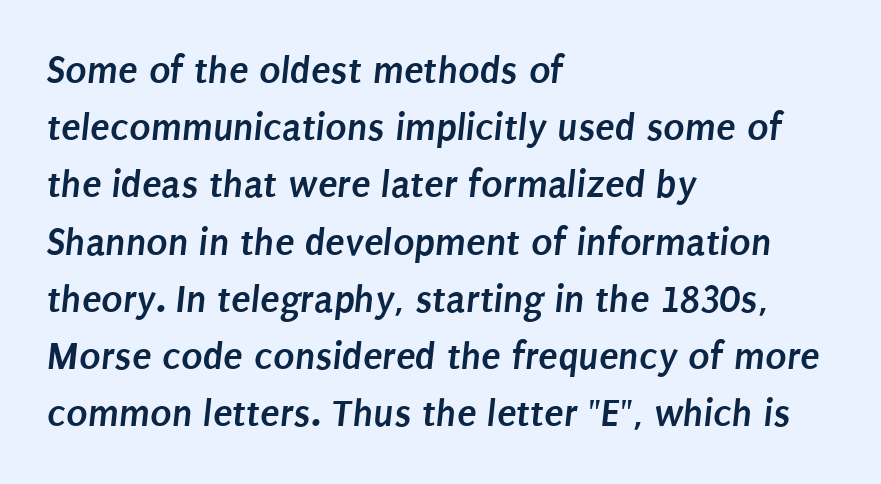
The image shows 40 px semibold, condensed sans-serif type; set left-aligned, normal line spacing (1.43x), normal letter spacing, not underlined; low stroke contrast and a large x-height.
